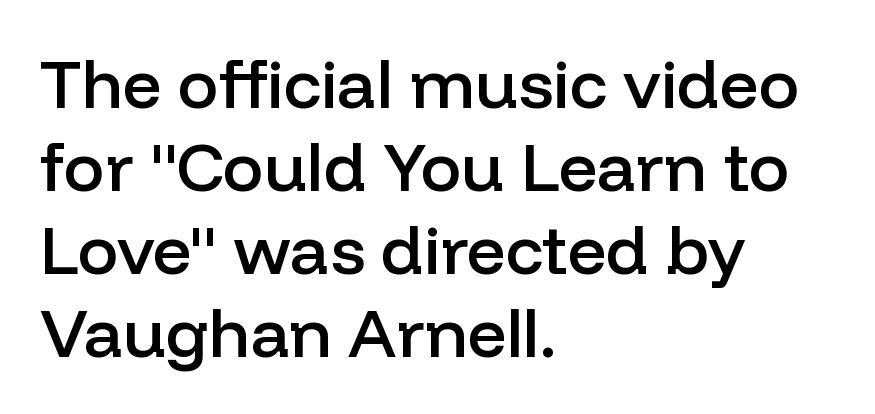
The lines in this sample share a left origin and differ only in where they stop. Do the characters align in a grid? No, the font is proportional. Only glyphs here, with clear space below each row. Stems and bowls a touch heavier than normal — semibold.
